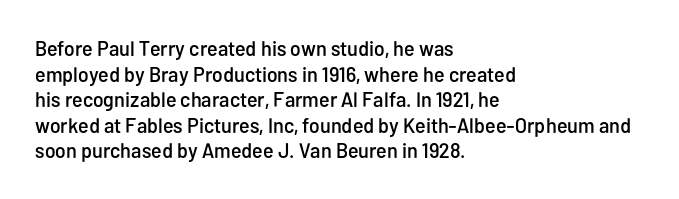
Line beginnings align vertically; line endings do not. Posture: vertical. A typesetter would call this zero additional tracking. The baseline area is clear.
